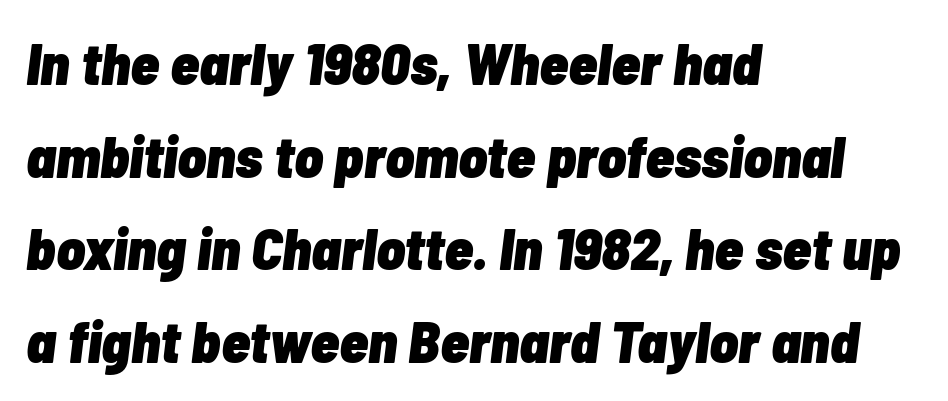
Default kerning and tracking; the words read as compact shapes. Emphasis-style slanted type is in use. Proportional: the letters do not fall into vertical columns. Horizontal bands of white between lines are of average thickness. Descender tails drop into unmarked territory.
